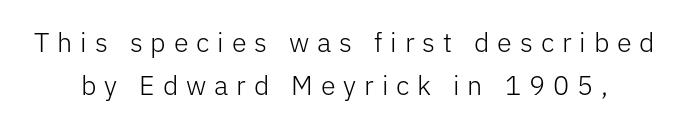
Inter-character spacing is expanded well beyond the font's built-in metrics. Vertical strokes here are truly vertical. Descenders are the only things crossing below the line. A normal amount of white space separates one row of letters from the next.
